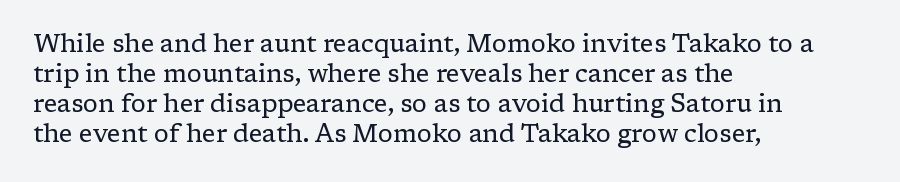
{"italic": "no", "bold": "no", "underline": "no", "align": "left", "line_spacing_ratio": 1.2, "letter_spacing": "normal", "letter_spacing_em": 0.0, "glyph_px": 25}
